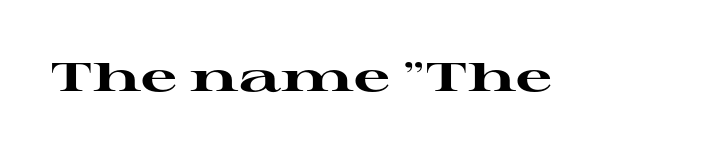
Q: Is the text bold? A: Yes.
Q: Is the text italic (slanted)? A: No, it is upright.
Q: Is the typeface a serif or a sans-serif typeface? A: Serif.
Q: Is the text underlined? A: No.
Q: Is the spacing between letters normal or unusually wide? A: Normal.
Q: Width (condensed, normal, or wide)? A: Wide.
Q: Stroke contrast? A: High.
Q: x-height? A: Medium.
Q: Monospaced? A: No.
